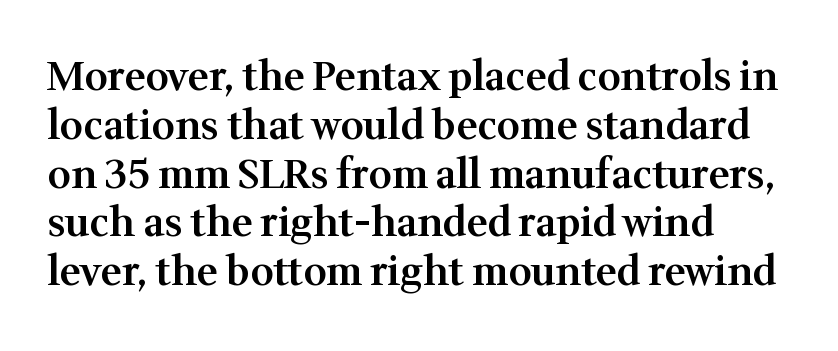
Q: Is the text bold? A: Semi-bold.
Q: Is the text italic (slanted)? A: No, it is upright.
Q: Is the typeface a serif or a sans-serif typeface? A: Serif.
Q: Is the text underlined? A: No.
Q: How is the paragraph aligned? A: Left-aligned.
Q: Is the spacing between letters normal or unusually wide? A: Normal.
Q: Width (condensed, normal, or wide)? A: Normal.
Q: Stroke contrast? A: Medium.
Q: x-height? A: Medium.
Q: Monospaced? A: No.
